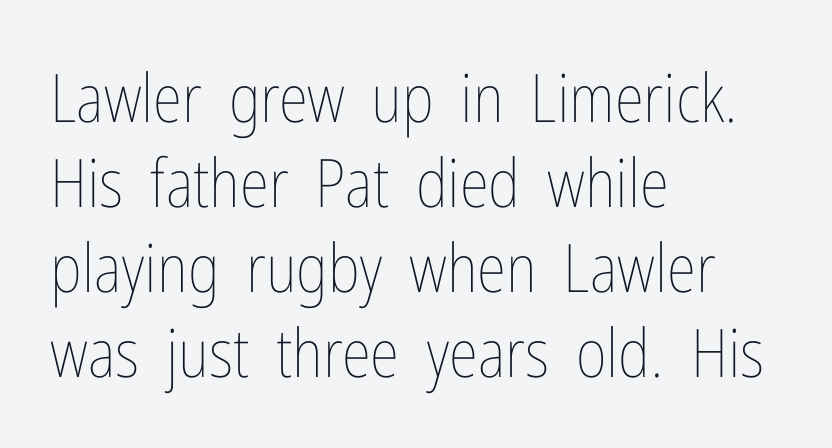
Q: Is the text bold? A: No.
Q: Is the text italic (slanted)? A: No, it is upright.
Q: Is the text underlined? A: No.
Q: How is the paragraph aligned? A: Left-aligned.
Q: Is the spacing between letters normal or unusually wide? A: Normal.
Q: Is the spacing between lines tight, normal or loose? A: Normal.
Q: Width (condensed, normal, or wide)? A: Condensed.
Q: Stroke contrast? A: Low.
Q: x-height? A: Medium.
Q: Monospaced? A: No.
